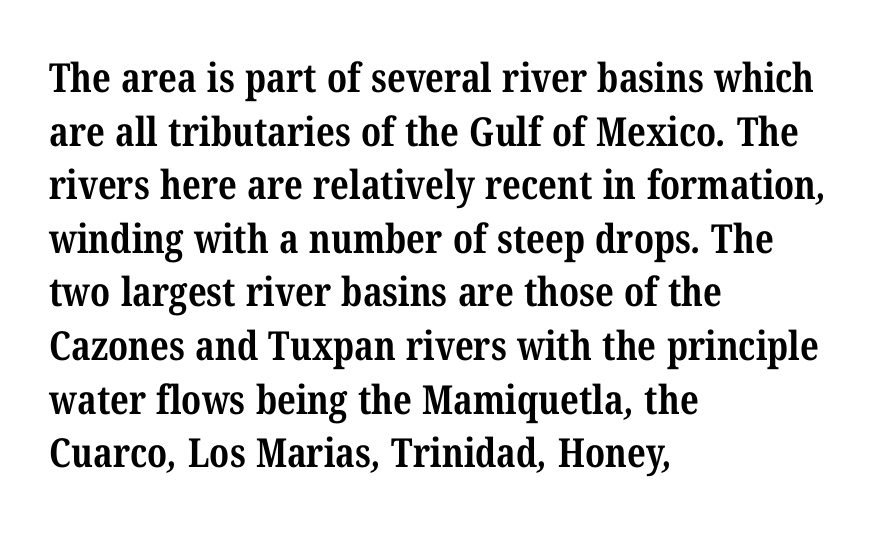
A classic flush-left, rag-right setting is used for this passage. The text was rendered using a seriffed face with decorative stroke endings. Leading: standard. Nobody touched the tracking dial on this one.
